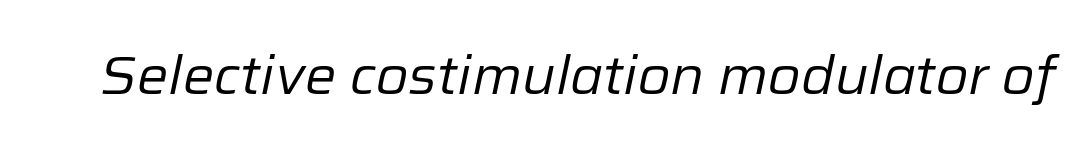
The image shows 53 px regular-weight type, italic (leaning right); set normal letter spacing, not underlined; low stroke contrast and a medium x-height.
